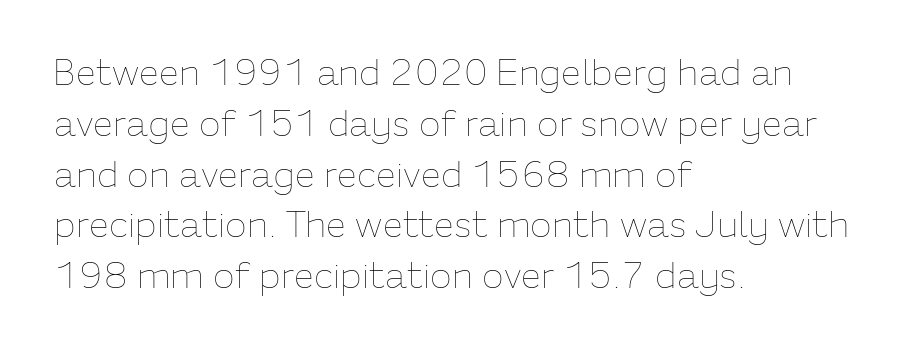
Q: Is the text bold? A: No.
Q: Is the text italic (slanted)? A: No, it is upright.
Q: Is the text underlined? A: No.
Q: How is the paragraph aligned? A: Left-aligned.
Q: Is the spacing between letters normal or unusually wide? A: Normal.
Q: Is the spacing between lines tight, normal or loose? A: Normal.
Q: Width (condensed, normal, or wide)? A: Normal.
Q: Stroke contrast? A: Low.
Q: x-height? A: Medium.
Q: Monospaced? A: No.
